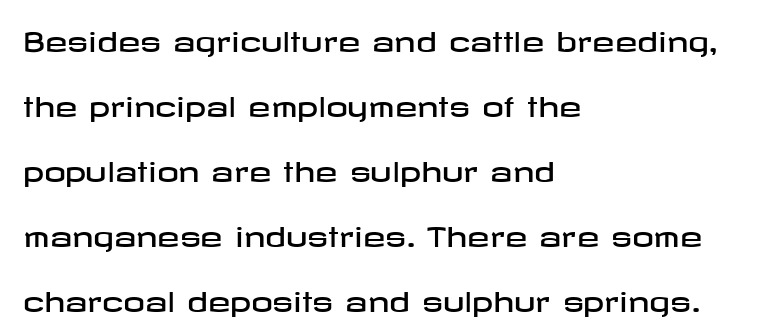
{"italic": "no", "underline": "no", "align": "left", "line_spacing": "loose", "line_spacing_ratio": 2.41, "letter_spacing": "normal", "letter_spacing_em": 0.0, "glyph_px": 27}
